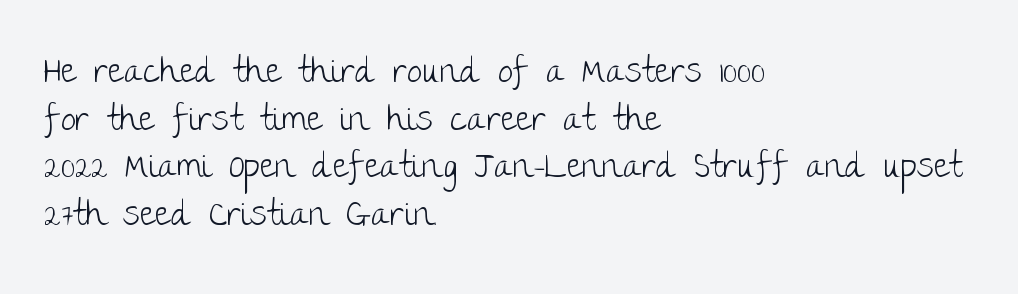
Are there feet on the stems? There aren't — it's a sans. Note the varied advance widths — an 'i' is clearly narrower than an 'm'. These lines sit exactly where default settings would place them. Line beginnings align vertically; line endings do not. Posture: straight, roman, zero tilt.
